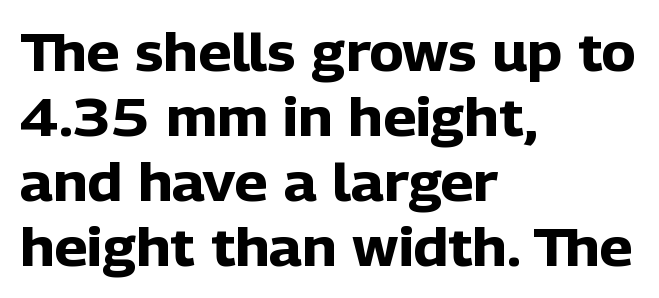
{"serif": "no", "italic": "no", "bold": "yes", "weight": "heavy", "width": "normal", "stroke_contrast": "low", "x_height": "medium", "monospaced": "no", "underline": "no", "align": "left", "line_spacing": "normal", "line_spacing_ratio": 1.25, "letter_spacing": "normal", "letter_spacing_em": 0.0, "glyph_px": 52}
